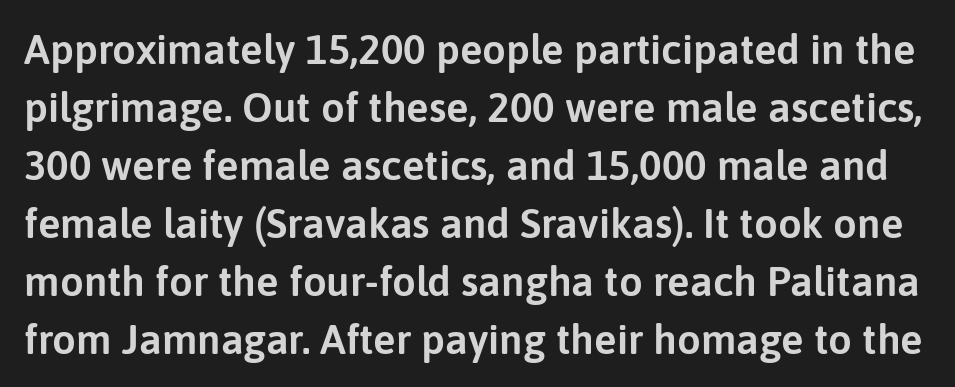
Q: Is the text italic (slanted)? A: No, it is upright.
Q: Is the typeface a serif or a sans-serif typeface? A: Sans-serif.
Q: Is the text underlined? A: No.
Q: Is the spacing between letters normal or unusually wide? A: Normal.
Q: Is the spacing between lines tight, normal or loose? A: Normal.
Q: Width (condensed, normal, or wide)? A: Normal.
Q: Stroke contrast? A: Low.
Q: x-height? A: Medium.
Q: Monospaced? A: No.
